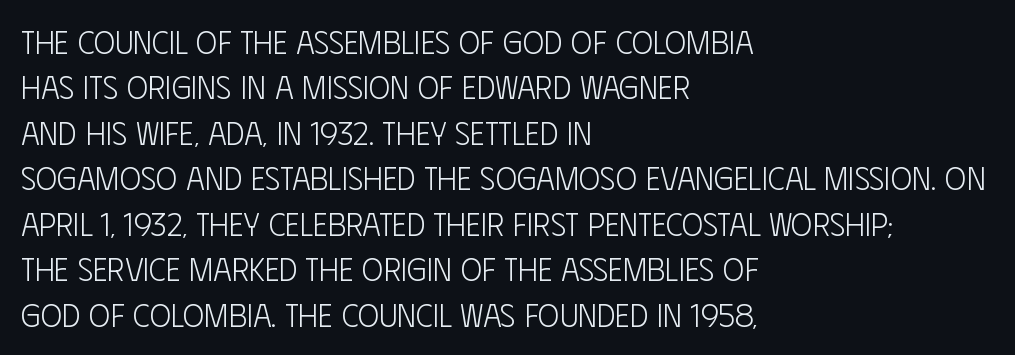
Is this a heavy cut? Hardly; it is regular or lighter. This rendering features lettering with no underline. Italic? Not at all — the glyphs are vertical. Horizontal alignment here is leftward, the default for most running prose.
